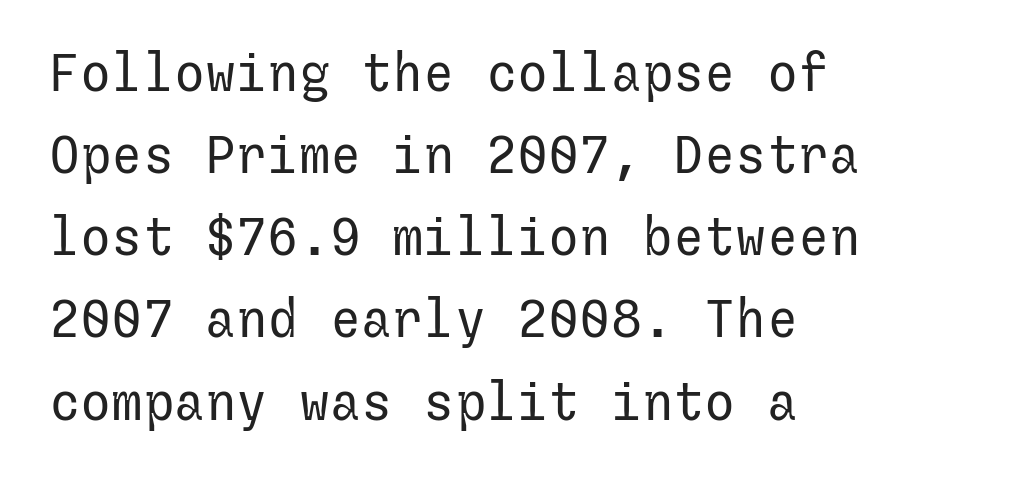
{"serif": "no", "italic": "no", "bold": "no", "weight": "regular", "width": "normal", "stroke_contrast": "low", "x_height": "medium", "underline": "no", "align": "left", "line_spacing": "normal", "line_spacing_ratio": 1.58, "letter_spacing": "normal", "letter_spacing_em": 0.0, "glyph_px": 52}
